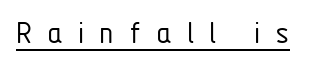
The image shows 33 px light, condensed sans-serif type, upright; set unusually wide letter spacing (+0.45 em), underlined; low stroke contrast and a medium x-height.
